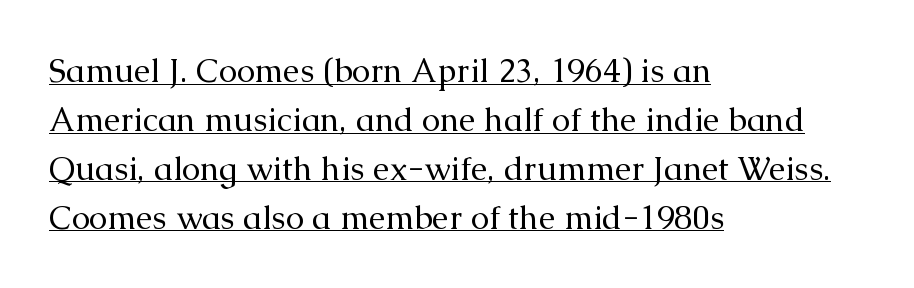
The image shows 33 px regular-weight serif type, upright; set left-aligned, normal line spacing (1.48x), normal letter spacing, underlined; medium stroke contrast and a medium x-height.
